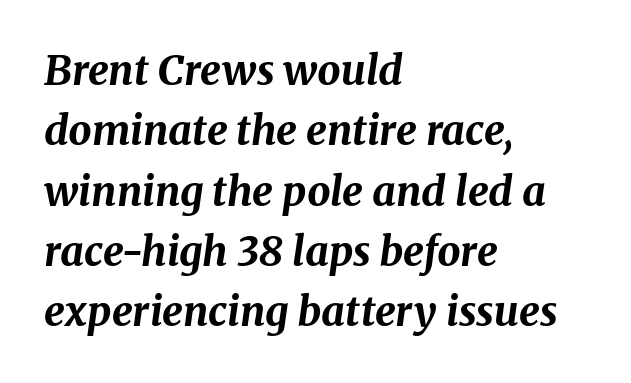
Q: Is the text bold? A: Yes.
Q: Is the text italic (slanted)? A: Yes, it leans right by about 8 degrees.
Q: Is the text underlined? A: No.
Q: How is the paragraph aligned? A: Left-aligned.
Q: Is the spacing between letters normal or unusually wide? A: Normal.
Q: Is the spacing between lines tight, normal or loose? A: Normal.
Q: Width (condensed, normal, or wide)? A: Normal.
Q: Stroke contrast? A: Medium.
Q: x-height? A: Medium.
Q: Monospaced? A: No.
